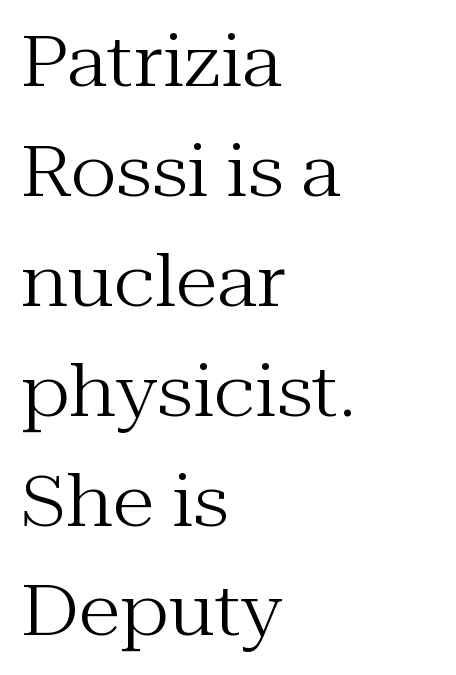
The image shows 70 px regular-weight serif type, upright; set left-aligned, normal line spacing (1.57x), normal letter spacing, not underlined; medium stroke contrast and a medium x-height.
